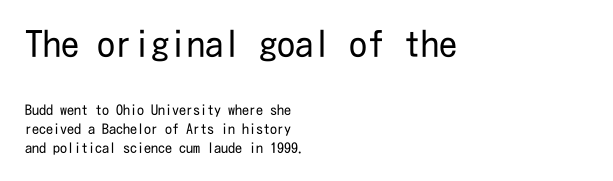
The image shows 36 px regular-weight, condensed sans-serif type, upright; set left-aligned, normal line spacing (1.35x), normal letter spacing, not underlined; the first (top) block is 2.57x larger; low stroke contrast and a medium x-height.
